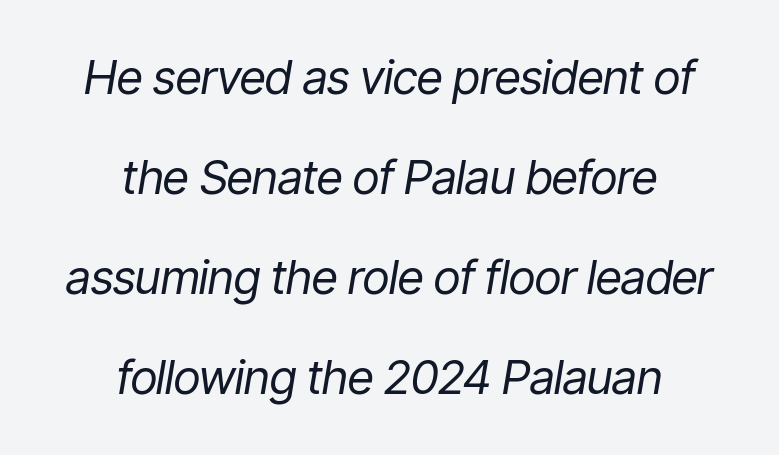
{"italic": "yes", "lean": "right", "slant_degrees": 9, "bold": "no", "weight": "regular", "width": "condensed", "stroke_contrast": "low", "x_height": "medium", "monospaced": "no", "underline": "no", "align": "center", "line_spacing": "loose", "line_spacing_ratio": 2.13, "letter_spacing": "normal", "letter_spacing_em": 0.0, "glyph_px": 47}
